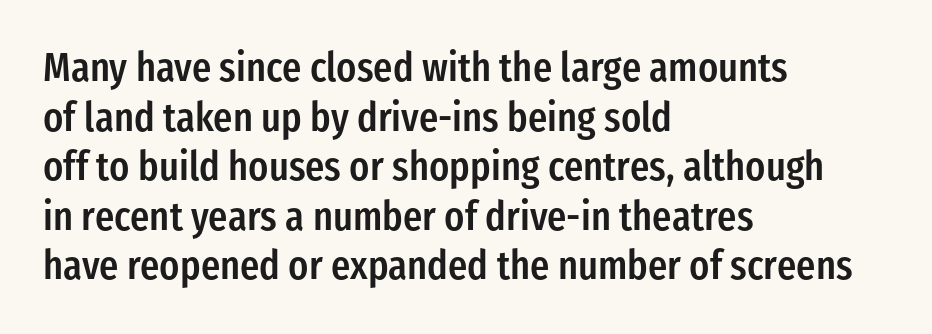
The typography opts for an upright posture over an oblique one. On the weight axis this lands at semibold, roughly 600. Classification — sans serif. A typesetter would call this zero additional tracking.
